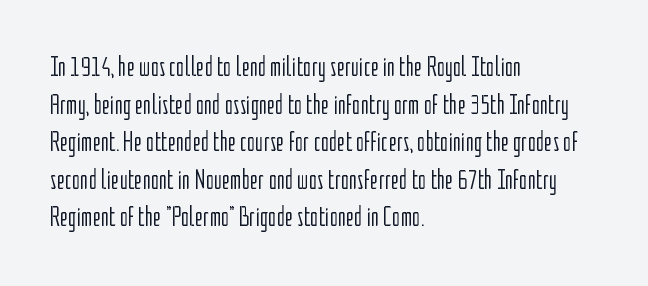
The image shows 28 px light, condensed sans-serif type, upright; set left-aligned, normal line spacing (1.34x), normal letter spacing, not underlined; low stroke contrast and a medium x-height.
